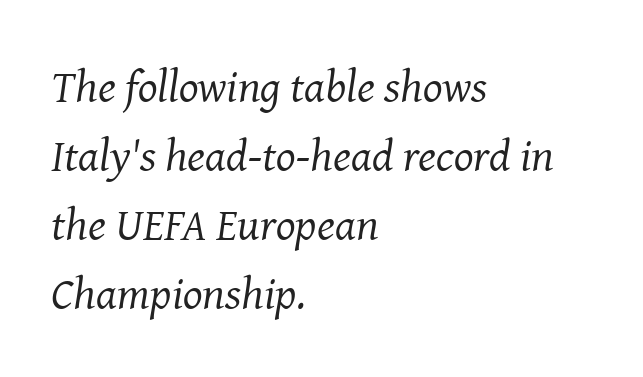
{"serif": "yes", "italic": "yes", "lean": "right", "slant_degrees": 8, "bold": "no", "weight": "regular", "width": "normal", "stroke_contrast": "medium", "x_height": "medium", "monospaced": "no", "underline": "no", "align": "left", "line_spacing": "normal", "line_spacing_ratio": 1.5, "letter_spacing": "normal", "letter_spacing_em": 0.0, "glyph_px": 46}
